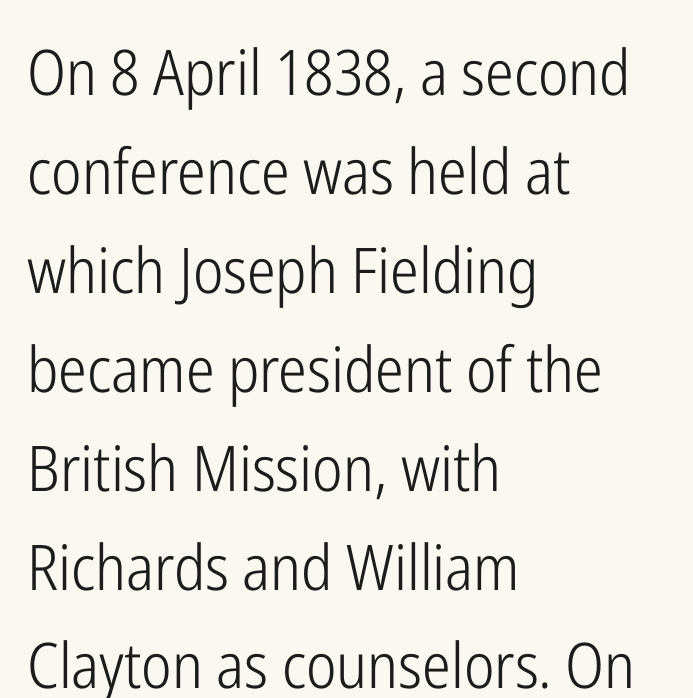
Q: Is the text bold? A: No.
Q: Is the text italic (slanted)? A: No, it is upright.
Q: Is the typeface a serif or a sans-serif typeface? A: Sans-serif.
Q: Is the text underlined? A: No.
Q: How is the paragraph aligned? A: Left-aligned.
Q: Is the spacing between letters normal or unusually wide? A: Normal.
Q: Is the spacing between lines tight, normal or loose? A: Normal.
Q: Width (condensed, normal, or wide)? A: Condensed.
Q: Stroke contrast? A: Low.
Q: x-height? A: Medium.
Q: Monospaced? A: No.
